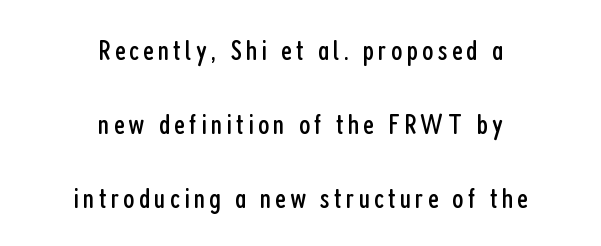
Notice how the passage keeps no hard edge, just a central spine. Each stroke keeps to a modest, everyday thickness or less. Check under the words: just untouched page. This rendering employs a face without finishing strokes, i.e., a sans-serif. In terms of posture, this sample is upright. Is this a fixed-width face? No — the glyphs have proportional, varying widths.
